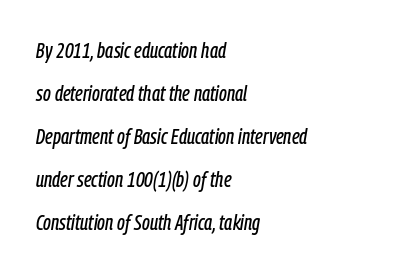
Q: Is the text italic (slanted)? A: Yes, it leans right by about 9 degrees.
Q: Is the text underlined? A: No.
Q: How is the paragraph aligned? A: Left-aligned.
Q: Is the spacing between letters normal or unusually wide? A: Normal.
Q: Is the spacing between lines tight, normal or loose? A: Loose.
